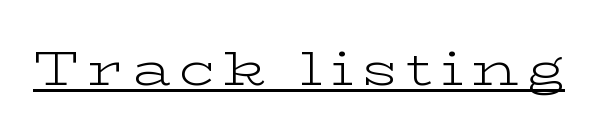
{"serif": "yes", "italic": "no", "bold": "no", "weight": "light", "width": "wide", "stroke_contrast": "low", "x_height": "medium", "monospaced": "no", "underline": "yes", "glyph_px": 47}
